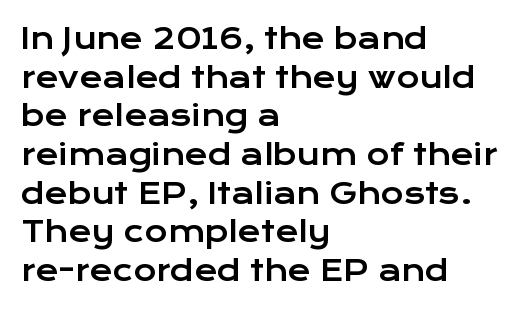
{"serif": "no", "italic": "no", "width": "wide", "stroke_contrast": "low", "x_height": "medium", "monospaced": "no", "underline": "no", "align": "left", "line_spacing": "normal", "line_spacing_ratio": 1.38, "letter_spacing": "normal", "letter_spacing_em": 0.0, "glyph_px": 28}
